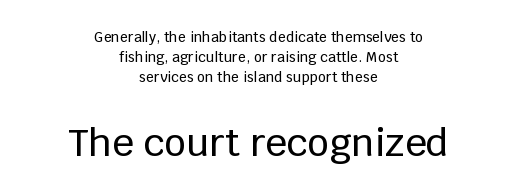
Each letter keeps its own natural width here, so spacing adapts to shape. Letter spacing: default. Which of the two is more prominent by size? The second, at the bottom. A student would call this center alignment; a typographer would say set centered. The area under the type is left untouched.
